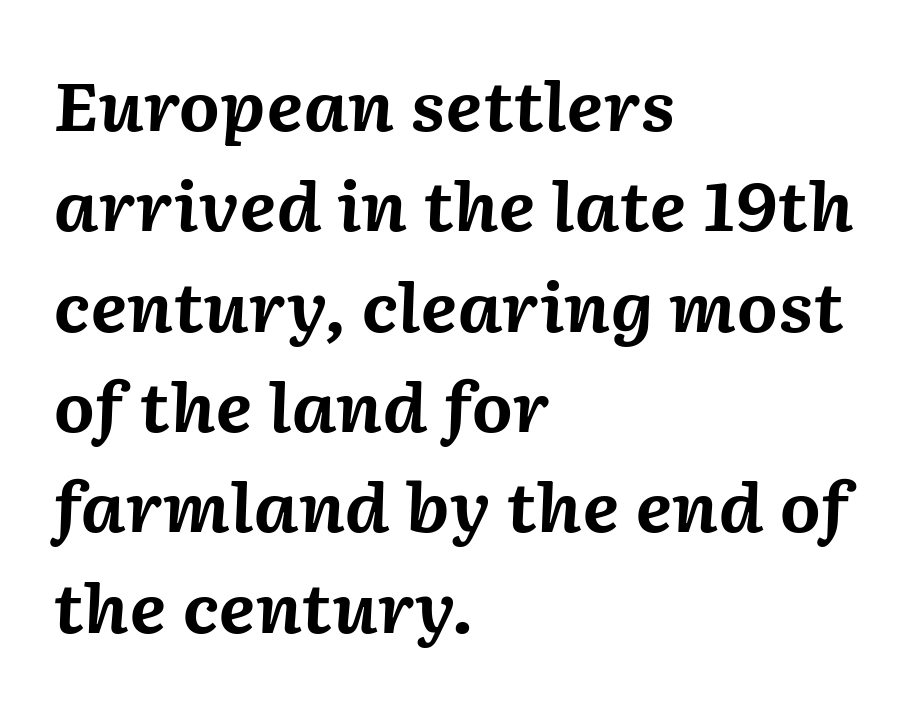
Q: Is the text bold? A: Yes.
Q: Is the text italic (slanted)? A: Yes, it leans right by about 2 degrees.
Q: Is the text underlined? A: No.
Q: How is the paragraph aligned? A: Left-aligned.
Q: Is the spacing between letters normal or unusually wide? A: Normal.
Q: Is the spacing between lines tight, normal or loose? A: Normal.
Q: Width (condensed, normal, or wide)? A: Normal.
Q: Stroke contrast? A: Medium.
Q: x-height? A: Medium.
Q: Monospaced? A: No.
